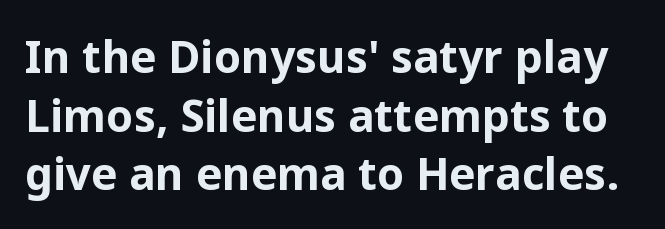
The image shows 44 px bold sans-serif type, upright; set normal line spacing (1.33x), normal letter spacing, not underlined; low stroke contrast and a medium x-height.
